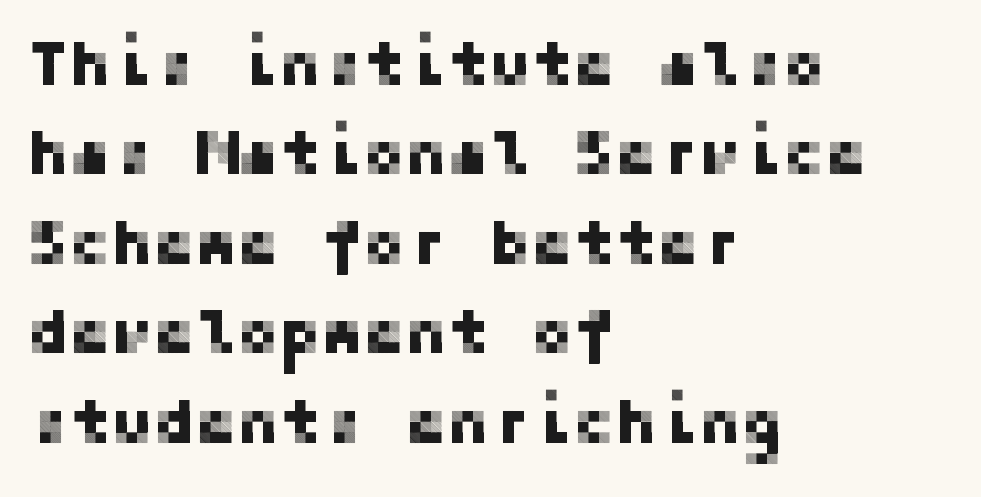
The foot of each line stays bare and open. Interline gaps are of average width in this sample. A sans-serif font was chosen for this passage. Italic: no, the glyphs are upright roman. Tracking here is standard; glyphs follow each other at the usual distance.
